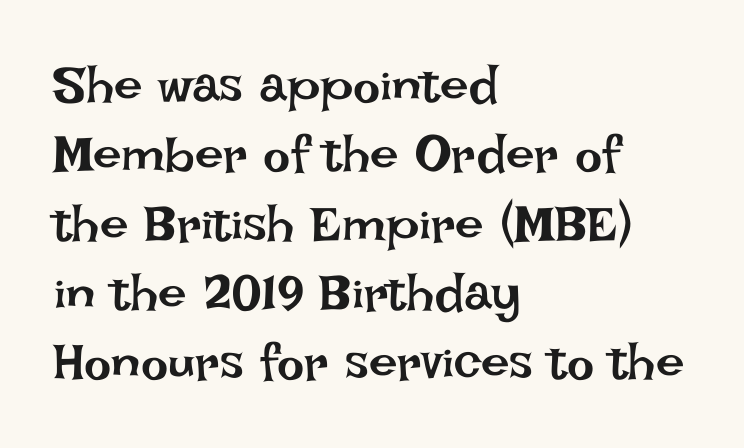
The image shows 51 px regular-weight type, upright; set left-aligned, normal line spacing (1.36x), normal letter spacing, not underlined; low stroke contrast and a large x-height.
